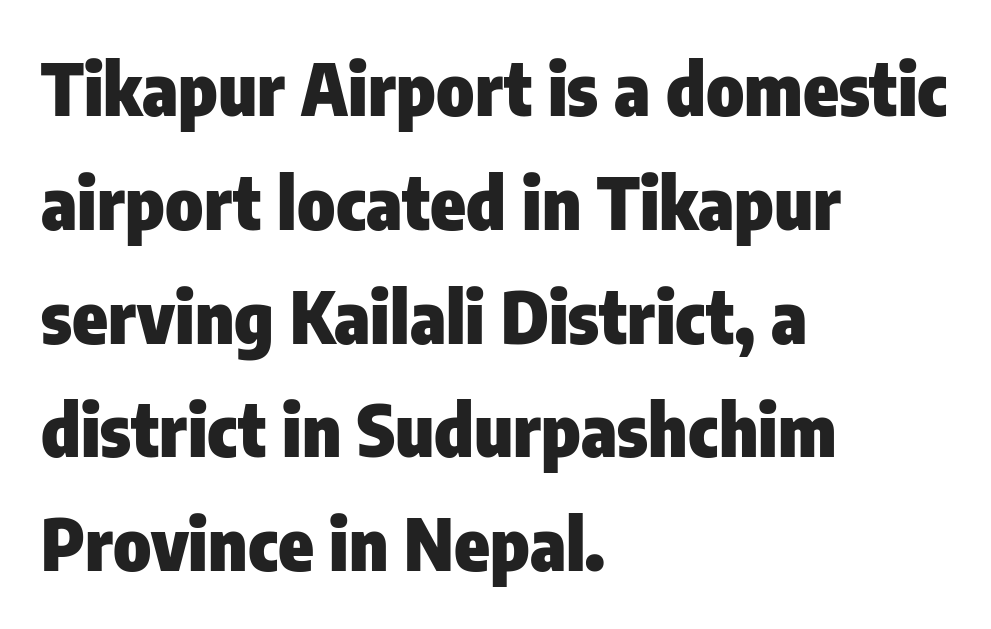
{"serif": "no", "italic": "no", "bold": "yes", "weight": "heavy", "width": "condensed", "stroke_contrast": "low", "x_height": "medium", "monospaced": "no", "underline": "no", "align": "left", "line_spacing": "normal", "line_spacing_ratio": 1.58, "letter_spacing": "normal", "letter_spacing_em": 0.0, "glyph_px": 72}
